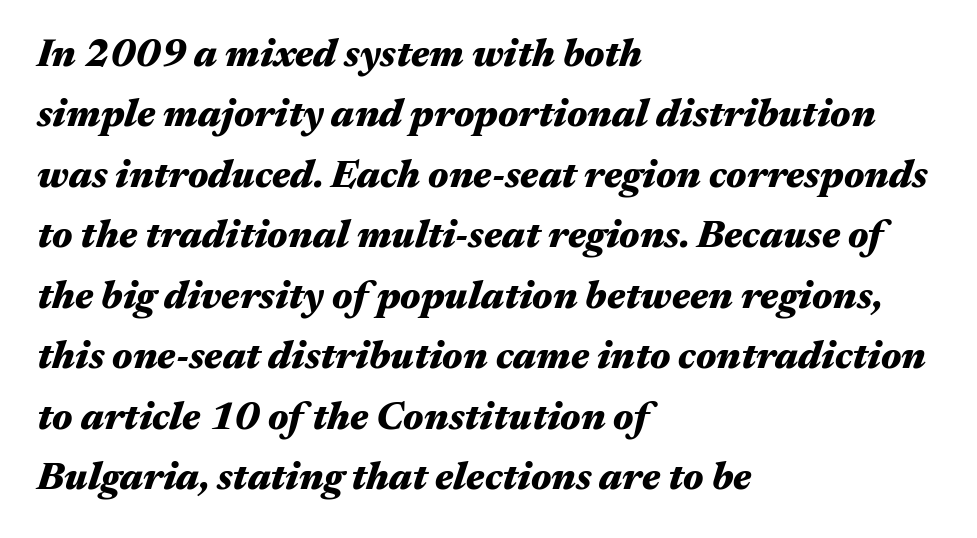
Q: Is the text bold? A: Yes.
Q: Is the text italic (slanted)? A: Yes, it leans right by about 17 degrees.
Q: Is the text underlined? A: No.
Q: How is the paragraph aligned? A: Left-aligned.
Q: Is the spacing between letters normal or unusually wide? A: Normal.
Q: Is the spacing between lines tight, normal or loose? A: Normal.
Q: Width (condensed, normal, or wide)? A: Wide.
Q: Stroke contrast? A: Medium.
Q: x-height? A: Medium.
Q: Monospaced? A: No.
